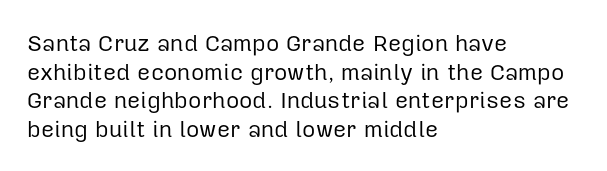
Q: Is the text bold? A: No.
Q: Is the text italic (slanted)? A: No, it is upright.
Q: Is the text underlined? A: No.
Q: How is the paragraph aligned? A: Left-aligned.
Q: Is the spacing between letters normal or unusually wide? A: Normal.
